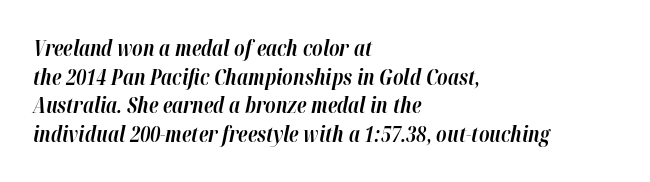
{"italic": "yes", "lean": "right", "slant_degrees": 12, "bold": "yes", "underline": "no", "align": "left", "line_spacing": "normal", "line_spacing_ratio": 1.36, "letter_spacing": "normal", "letter_spacing_em": 0.0, "glyph_px": 21}
